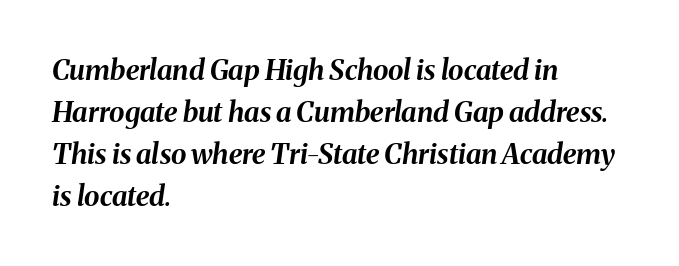
Normally led — the rows are evenly, conventionally spaced. This rendering uses left alignment, leaving the right contour irregular. Character widths vary here, with narrow letters taking less room than wide ones. Does the lettering tilt? It does — this is italic. Stroke thickness is high; the sample reads as a true bold. Check under the words: just untouched page.
